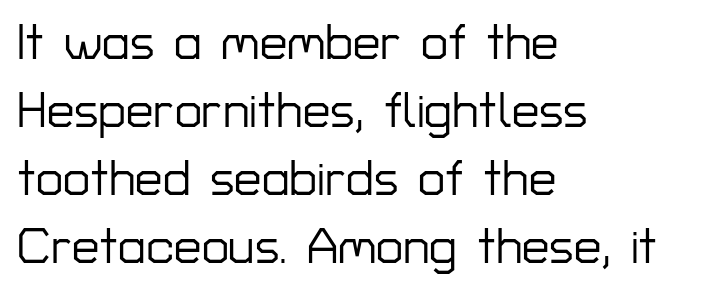
Q: Is the text italic (slanted)? A: No, it is upright.
Q: Is the typeface a serif or a sans-serif typeface? A: Sans-serif.
Q: Is the text underlined? A: No.
Q: How is the paragraph aligned? A: Left-aligned.
Q: Is the spacing between letters normal or unusually wide? A: Normal.
Q: Is the spacing between lines tight, normal or loose? A: Normal.
Q: Width (condensed, normal, or wide)? A: Normal.
Q: Stroke contrast? A: Low.
Q: x-height? A: Medium.
Q: Monospaced? A: No.
